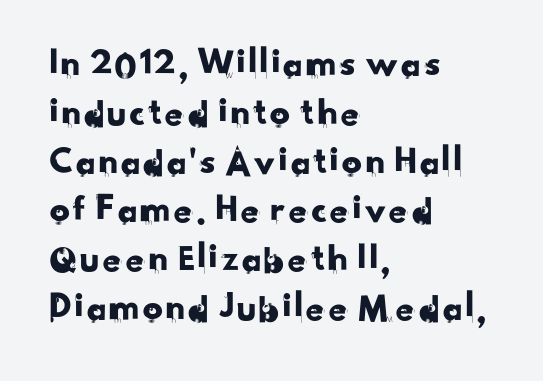
The image shows 40 px sans-serif type; set left-aligned, line spacing 1.22x, normal letter spacing, not underlined; low stroke contrast and a small x-height.
